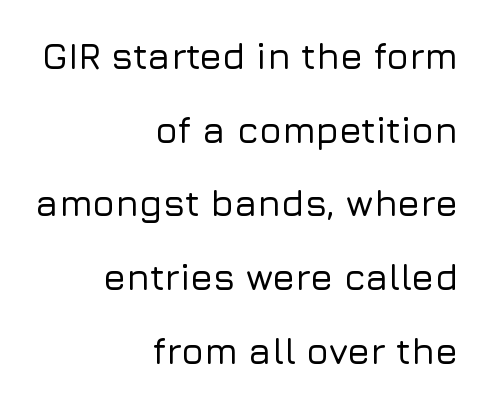
Q: Is the text italic (slanted)? A: No, it is upright.
Q: Is the typeface a serif or a sans-serif typeface? A: Sans-serif.
Q: Is the text underlined? A: No.
Q: How is the paragraph aligned? A: Right-aligned.
Q: Is the spacing between letters normal or unusually wide? A: Normal.
Q: Is the spacing between lines tight, normal or loose? A: Loose.
Q: Width (condensed, normal, or wide)? A: Normal.
Q: Stroke contrast? A: Low.
Q: x-height? A: Medium.
Q: Monospaced? A: No.
